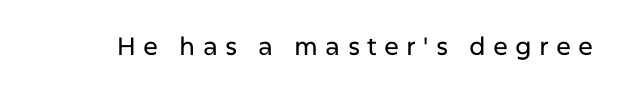
Q: Is the text italic (slanted)? A: No, it is upright.
Q: Is the text underlined? A: No.
Q: Is the spacing between letters normal or unusually wide? A: Unusually wide.
